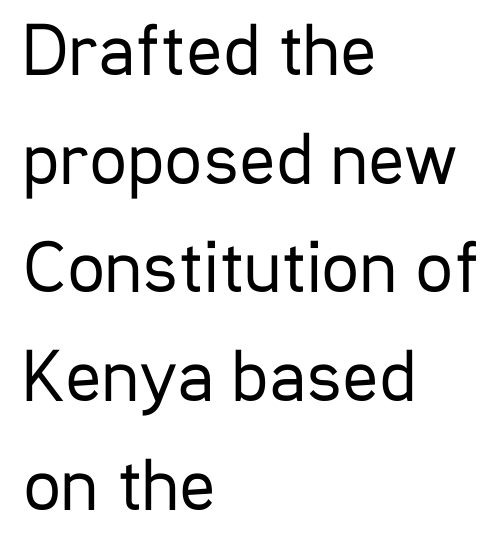
{"serif": "no", "italic": "no", "bold": "no", "weight": "regular", "width": "condensed", "stroke_contrast": "low", "x_height": "medium", "monospaced": "no", "underline": "no", "align": "left", "line_spacing": "normal", "line_spacing_ratio": 1.45, "letter_spacing": "normal", "letter_spacing_em": 0.0, "glyph_px": 75}
